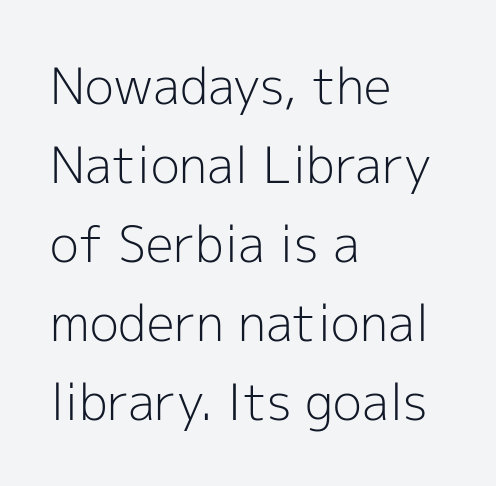
The image shows 50 px light sans-serif type, upright; set left-aligned, normal line spacing (1.58x), normal letter spacing, not underlined; a medium x-height.
